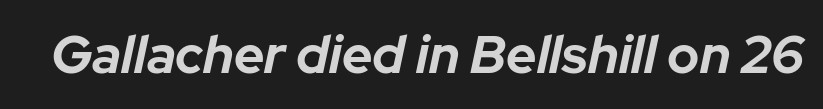
Varying glyph widths throughout — classic text-font behaviour. Here the glyphs are tracked normally, forming tight word shapes. Underlining? Definitely not there. Compared with an ordinary text face, these strokes are far heavier — a full bold. The face used here has a pronounced slope to its letters.
